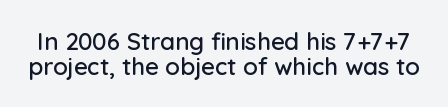
Q: Is the text italic (slanted)? A: No, it is upright.
Q: Is the text underlined? A: No.
Q: Is the spacing between letters normal or unusually wide? A: Normal.
Q: Is the spacing between lines tight, normal or loose? A: Tight.
